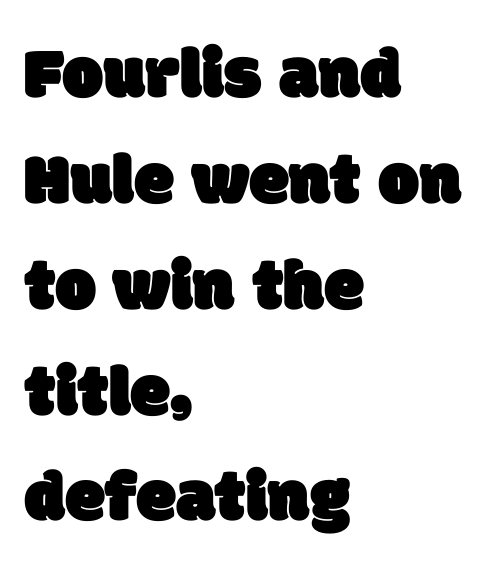
The image shows 73 px sans-serif type; set left-aligned, normal line spacing (1.45x), normal letter spacing, not underlined; low stroke contrast and a large x-height.
